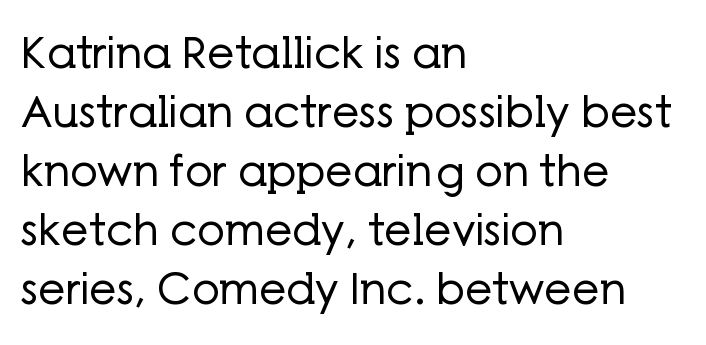
The image shows 43 px regular-weight sans-serif type, upright; set left-aligned, normal line spacing (1.37x), normal letter spacing, not underlined; low stroke contrast and a medium x-height.
